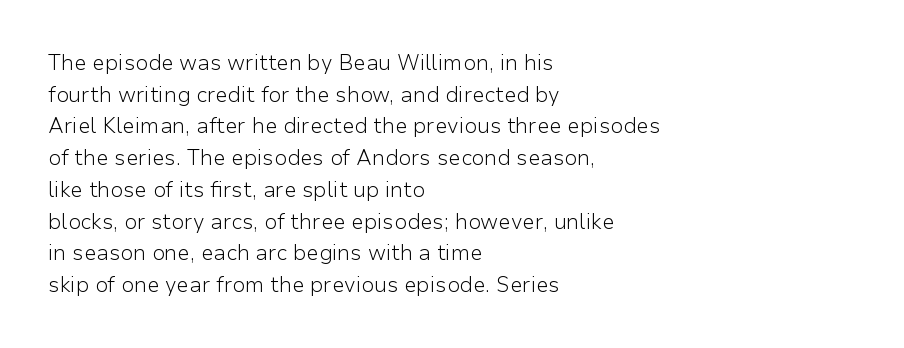
The image shows 21 px text type, upright; set left-aligned, normal line spacing (1.51x), normal letter spacing, not underlined.
